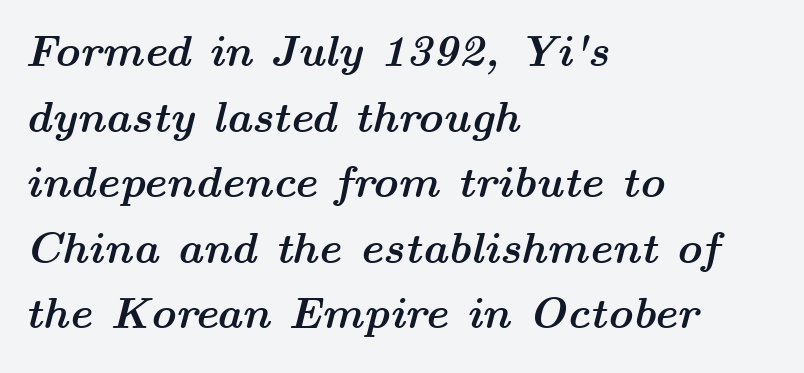
Q: Is the text bold? A: Yes.
Q: Is the text italic (slanted)? A: Yes, it leans right by about 14 degrees.
Q: Is the text underlined? A: No.
Q: How is the paragraph aligned? A: Left-aligned.
Q: Is the spacing between letters normal or unusually wide? A: Normal.
Q: Is the spacing between lines tight, normal or loose? A: Normal.
Q: Width (condensed, normal, or wide)? A: Wide.
Q: Stroke contrast? A: Medium.
Q: x-height? A: Medium.
Q: Monospaced? A: No.
